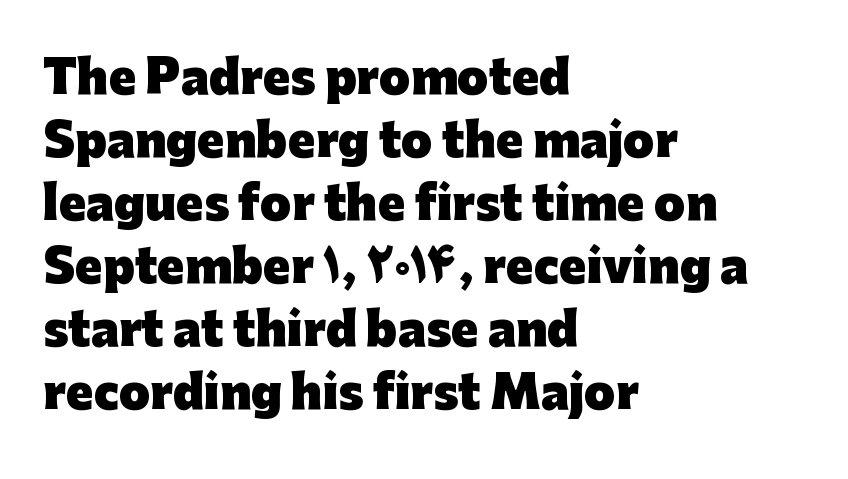
Q: Is the text bold? A: Yes.
Q: Is the text italic (slanted)? A: No, it is upright.
Q: Is the typeface a serif or a sans-serif typeface? A: Sans-serif.
Q: Is the text underlined? A: No.
Q: How is the paragraph aligned? A: Left-aligned.
Q: Is the spacing between letters normal or unusually wide? A: Normal.
Q: Is the spacing between lines tight, normal or loose? A: Normal.
Q: Width (condensed, normal, or wide)? A: Normal.
Q: Stroke contrast? A: Low.
Q: x-height? A: Medium.
Q: Monospaced? A: No.
